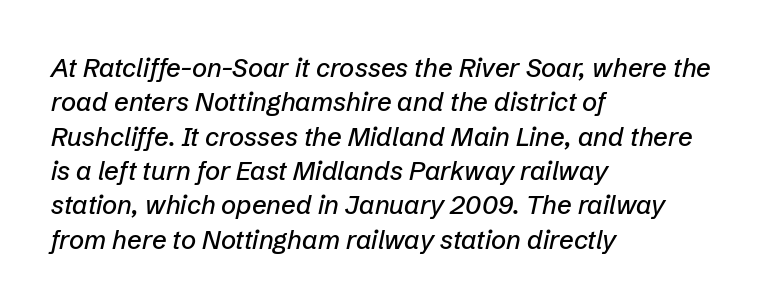
The image shows 26 px text type, italic (leaning right); set left-aligned, normal line spacing (1.32x), normal letter spacing, not underlined.
